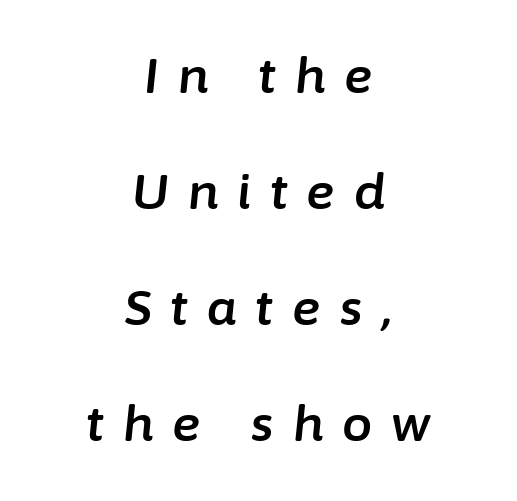
The image shows 48 px text type, italic (leaning right); set centered, loose line spacing (2.42x), unusually wide letter spacing (+0.4 em), not underlined; low stroke contrast and a medium x-height.
